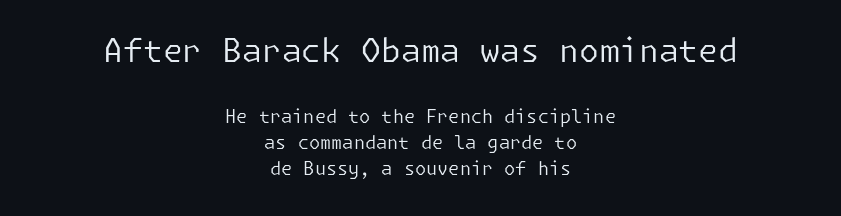
Q: Is the text bold? A: No.
Q: Is the text italic (slanted)? A: No, it is upright.
Q: Is the typeface a serif or a sans-serif typeface? A: Sans-serif.
Q: Is the text underlined? A: No.
Q: How is the paragraph aligned? A: Centered.
Q: Is the spacing between letters normal or unusually wide? A: Normal.
Q: Is the spacing between lines tight, normal or loose? A: Normal.
Q: Which block of text is set in a larger size, the first (top) or the second (bottom)? A: The first (top) one.
Q: Width (condensed, normal, or wide)? A: Normal.
Q: Stroke contrast? A: Low.
Q: x-height? A: Medium.
